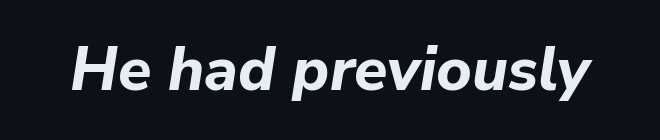
Character widths vary here, with narrow letters taking less room than wide ones. The line texture is even and compact thanks to regular tracking. There's an unmistakable incline to the writing here. A full-strength bold gives these letters their thick strokes.
